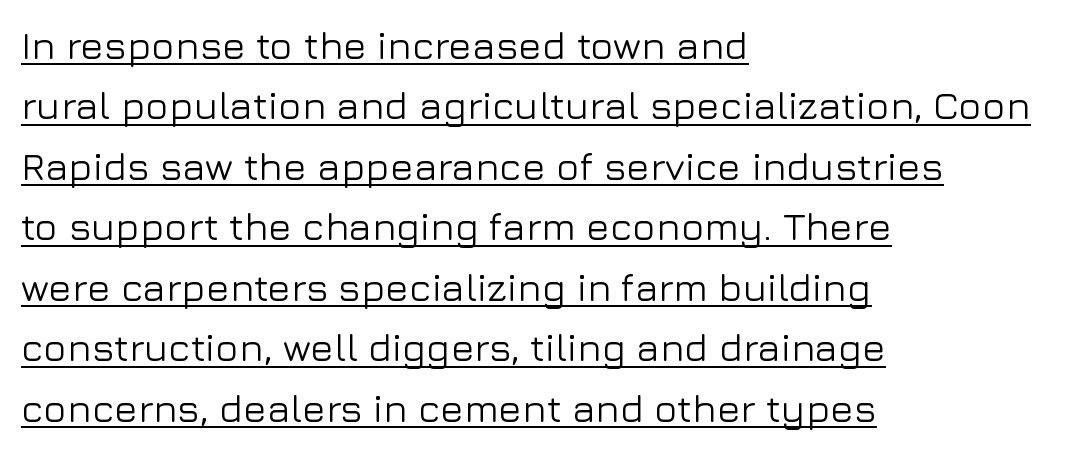
Q: Is the text italic (slanted)? A: No, it is upright.
Q: Is the typeface a serif or a sans-serif typeface? A: Sans-serif.
Q: Is the text underlined? A: Yes.
Q: How is the paragraph aligned? A: Left-aligned.
Q: Is the spacing between letters normal or unusually wide? A: Normal.
Q: Is the spacing between lines tight, normal or loose? A: Normal.
Q: Width (condensed, normal, or wide)? A: Normal.
Q: Stroke contrast? A: Low.
Q: x-height? A: Medium.
Q: Monospaced? A: No.
